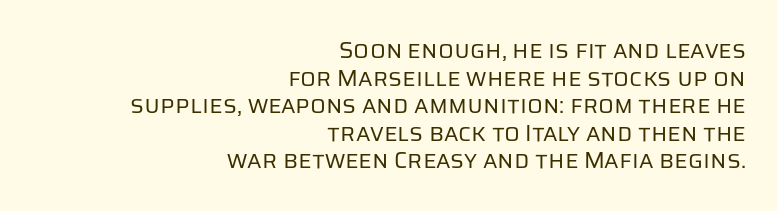
Q: Is the text bold? A: No.
Q: Is the text italic (slanted)? A: No, it is upright.
Q: Is the text underlined? A: No.
Q: How is the paragraph aligned? A: Right-aligned.
Q: Is the spacing between letters normal or unusually wide? A: Normal.
